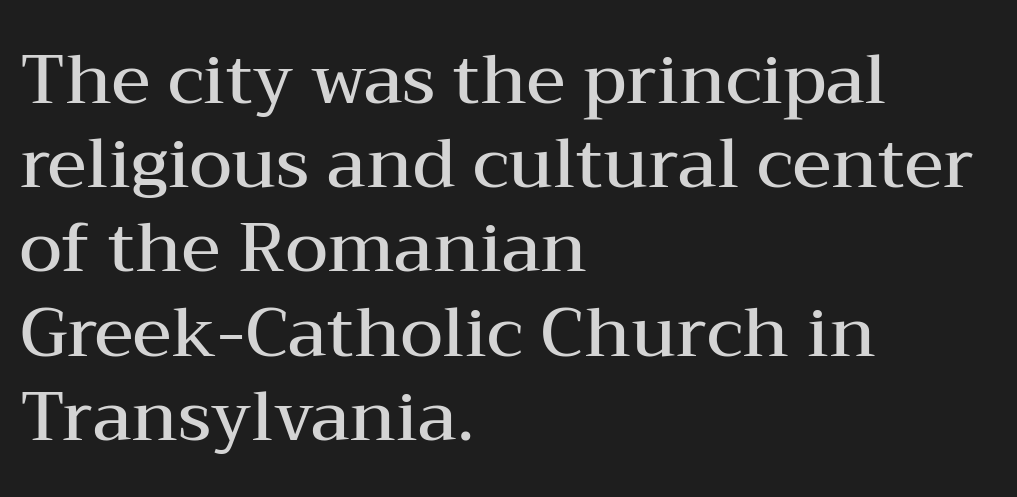
Q: Is the text bold? A: Semi-bold.
Q: Is the text italic (slanted)? A: No, it is upright.
Q: Is the typeface a serif or a sans-serif typeface? A: Serif.
Q: Is the text underlined? A: No.
Q: How is the paragraph aligned? A: Left-aligned.
Q: Is the spacing between letters normal or unusually wide? A: Normal.
Q: Width (condensed, normal, or wide)? A: Wide.
Q: Stroke contrast? A: Medium.
Q: x-height? A: Medium.
Q: Monospaced? A: No.
